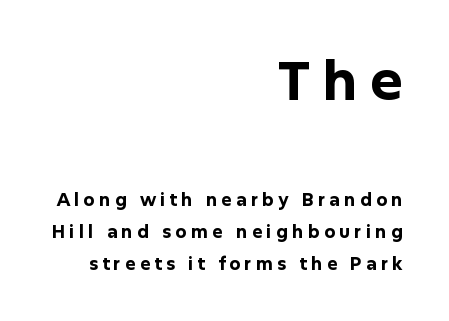
The image shows 55 px bold sans-serif type, upright; set right-aligned, line spacing 1.78x, unusually wide letter spacing (+0.22 em), not underlined; the first (top) block is 3.06x larger; low stroke contrast and a medium x-height.
